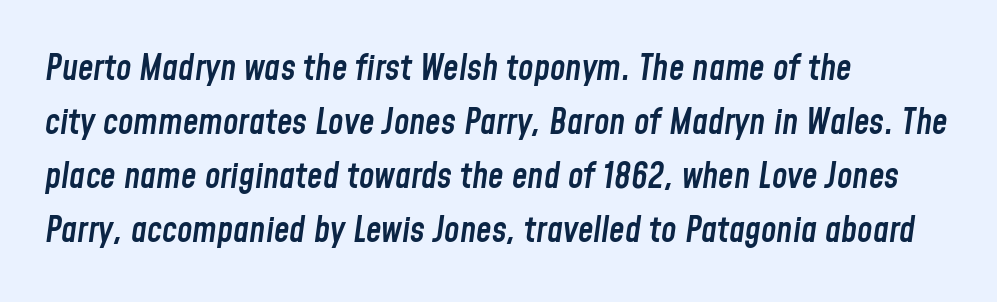
Q: Is the text bold? A: Semi-bold.
Q: Is the text italic (slanted)? A: Yes, it leans right by about 8 degrees.
Q: Is the text underlined? A: No.
Q: How is the paragraph aligned? A: Left-aligned.
Q: Is the spacing between letters normal or unusually wide? A: Normal.
Q: Is the spacing between lines tight, normal or loose? A: Normal.
Q: Width (condensed, normal, or wide)? A: Condensed.
Q: Stroke contrast? A: Low.
Q: x-height? A: Medium.
Q: Monospaced? A: No.
